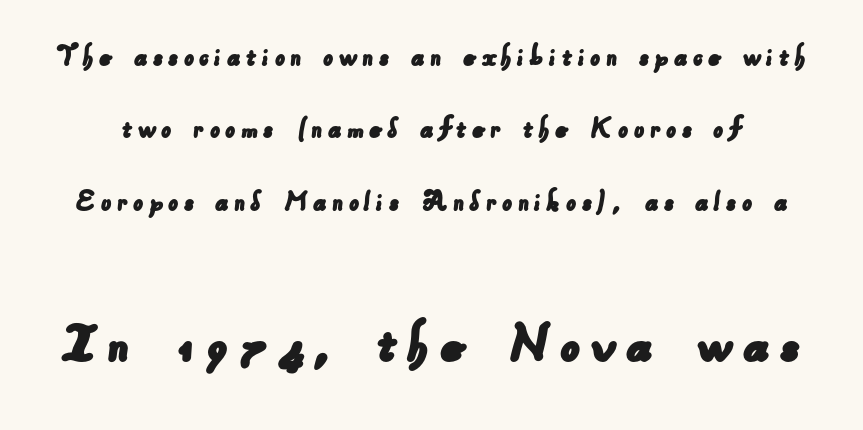
The image shows 63 px sans-serif type; set loose line spacing (2.26x), not underlined; the second (bottom) block is 1.97x larger; low stroke contrast and a small x-height.
